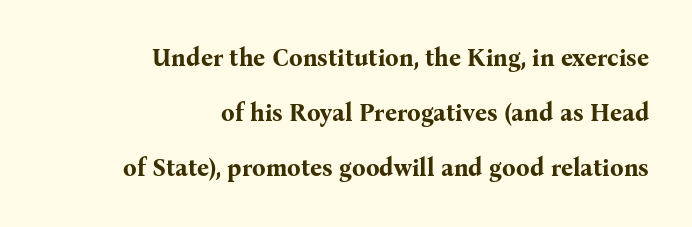
Q: Is the text bold? A: Yes.
Q: Is the text italic (slanted)? A: No, it is upright.
Q: Is the text underlined? A: No.
Q: How is the paragraph aligned? A: Right-aligned.
Q: Is the spacing between letters normal or unusually wide? A: Normal.
Q: Is the spacing between lines tight, normal or loose? A: Loose.
